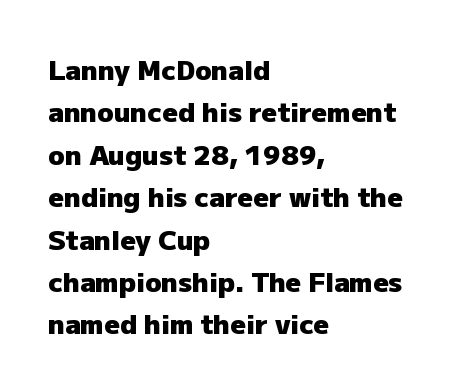
Q: Is the text bold? A: Yes.
Q: Is the text italic (slanted)? A: No, it is upright.
Q: Is the text underlined? A: No.
Q: How is the paragraph aligned? A: Left-aligned.
Q: Is the spacing between letters normal or unusually wide? A: Normal.
Q: Is the spacing between lines tight, normal or loose? A: Normal.
